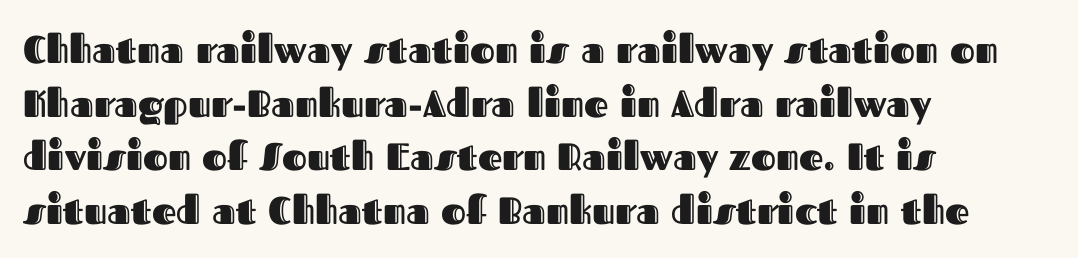
Q: Is the text italic (slanted)? A: No, it is upright.
Q: Is the text underlined? A: No.
Q: How is the paragraph aligned? A: Left-aligned.
Q: Is the spacing between letters normal or unusually wide? A: Normal.
Q: Is the spacing between lines tight, normal or loose? A: Normal.
Q: Width (condensed, normal, or wide)? A: Normal.
Q: x-height? A: Medium.
Q: Monospaced? A: No.
